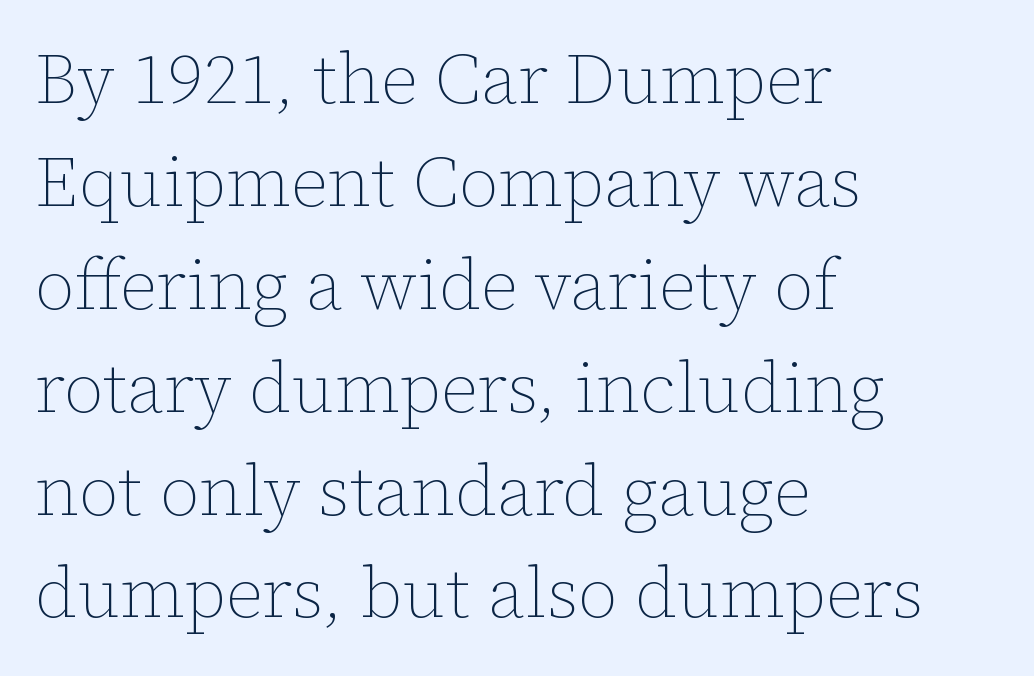
{"italic": "no", "bold": "no", "weight": "thin", "width": "normal", "stroke_contrast": "low", "x_height": "medium", "monospaced": "no", "underline": "no", "align": "left", "line_spacing": "normal", "line_spacing_ratio": 1.47, "letter_spacing": "normal", "letter_spacing_em": 0.0, "glyph_px": 70}
